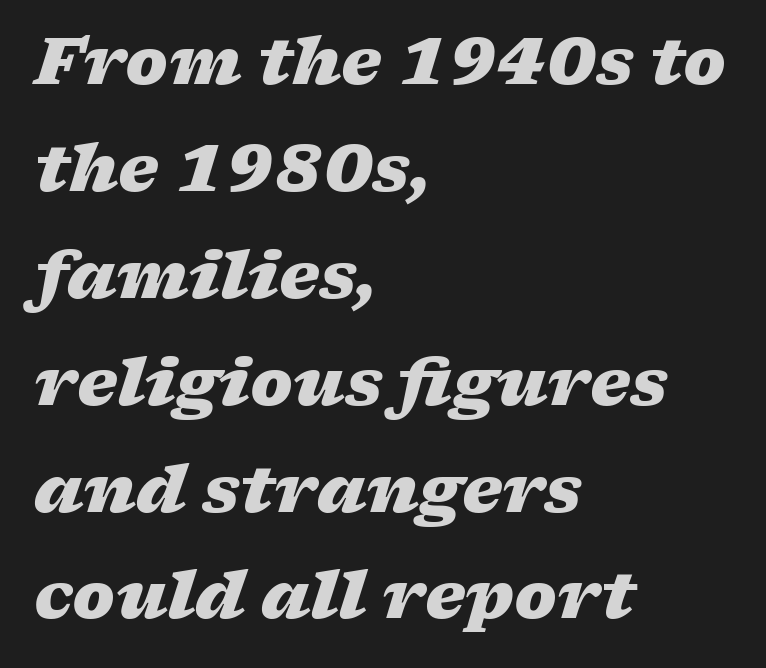
The image shows 64 px heavy, wide type, italic (leaning right); set left-aligned, normal line spacing (1.67x), normal letter spacing, not underlined; low stroke contrast and a medium x-height.
